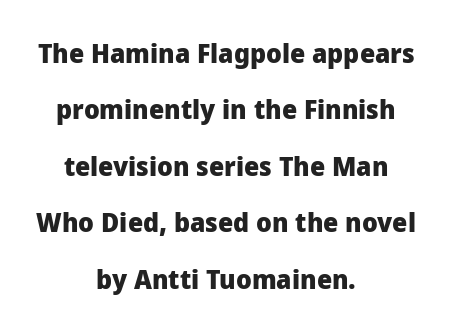
Nothing unusual about the tracking: characters are spaced as the font intends. Leading is clearly above the norm, producing a sparse column. A centered setting, common on invitations and titles, is used for this passage. The passage shown is emphatically bold.
